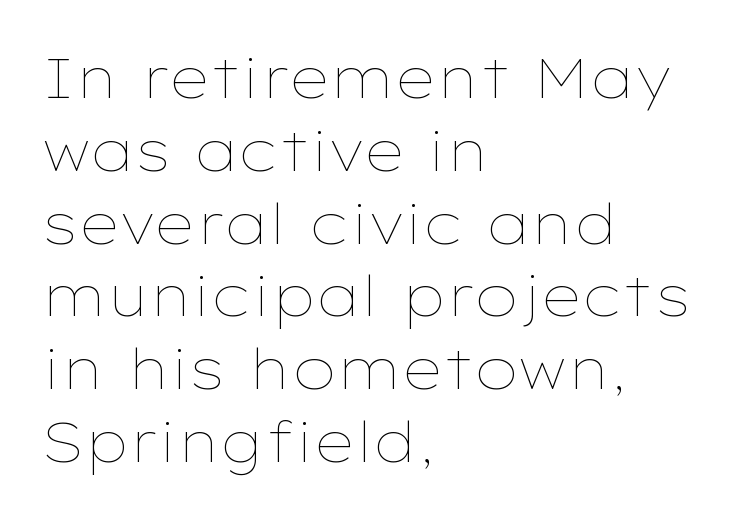
Q: Is the text bold? A: No.
Q: Is the text italic (slanted)? A: No, it is upright.
Q: Is the text underlined? A: No.
Q: How is the paragraph aligned? A: Left-aligned.
Q: Is the spacing between letters normal or unusually wide? A: Normal.
Q: Is the spacing between lines tight, normal or loose? A: Normal.
Q: Width (condensed, normal, or wide)? A: Wide.
Q: Stroke contrast? A: Low.
Q: x-height? A: Medium.
Q: Monospaced? A: No.
